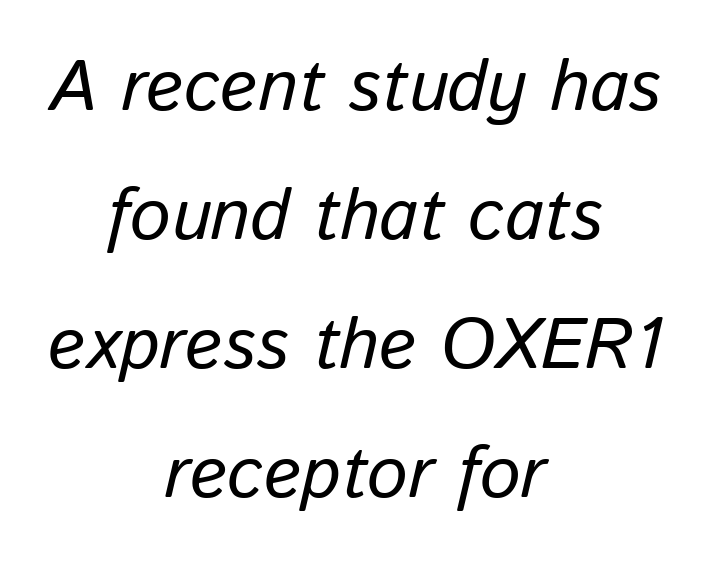
The image shows 72 px regular-weight type, italic (leaning right); set centered, line spacing 1.79x, normal letter spacing, not underlined; low stroke contrast and a medium x-height.
